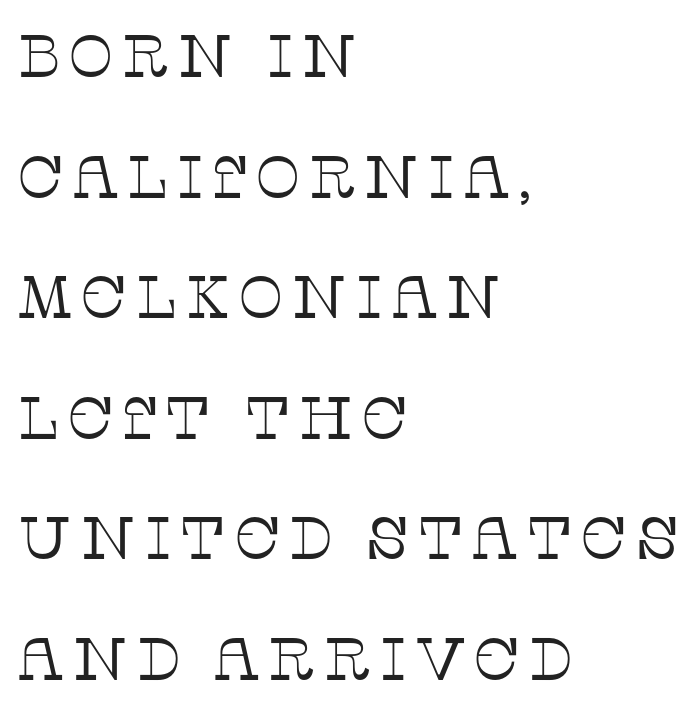
The image shows 60 px thin serif type, upright; set left-aligned, loose line spacing (2.01x), not underlined; low stroke contrast and a large x-height.
